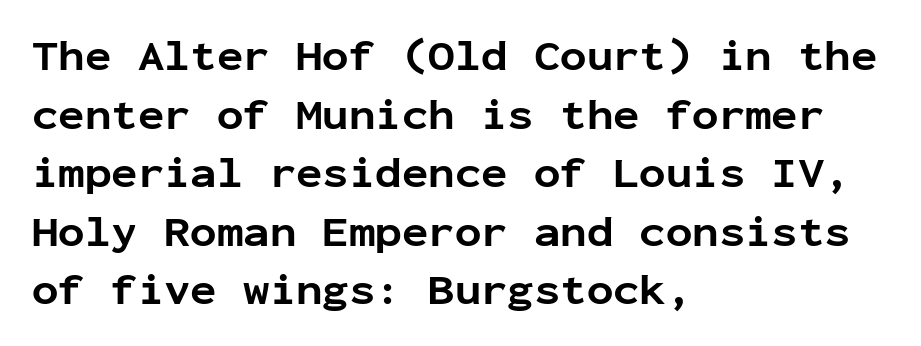
The image shows 44 px bold sans-serif type, upright, monospaced; set left-aligned, normal line spacing (1.33x), normal letter spacing, not underlined; low stroke contrast and a medium x-height.
